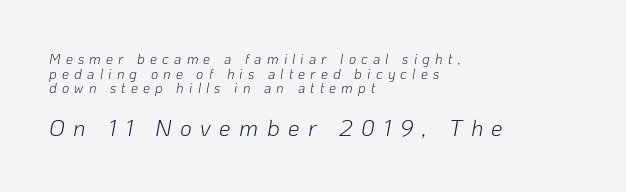
Q: Is the text bold? A: No.
Q: Is the text italic (slanted)? A: Yes, it leans right by about 10 degrees.
Q: Is the text underlined? A: No.
Q: How is the paragraph aligned? A: Left-aligned.
Q: Is the spacing between letters normal or unusually wide? A: Unusually wide.
Q: Is the spacing between lines tight, normal or loose? A: Tight.
Q: Which block of text is set in a larger size, the first (top) or the second (bottom)? A: The second (bottom) one.
